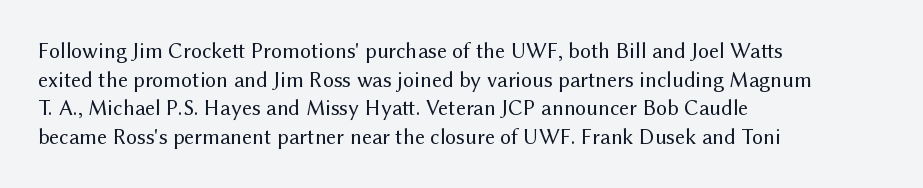
The image shows 22 px text type, upright; set left-aligned, normal line spacing (1.3x), normal letter spacing, not underlined.
